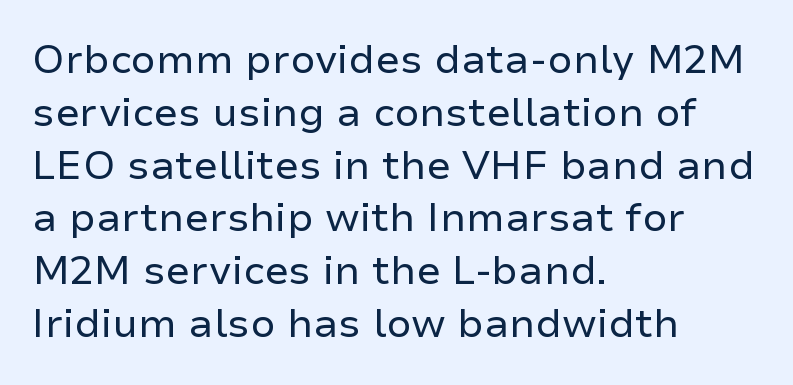
Observe the absence of serifs on each vertical stroke in this sample. The typography opts for an upright posture over an oblique one. Has an underline been added? It has not. No heavy texture on the line: the type isn't bold. The leading is moderate, giving the passage an even texture.
